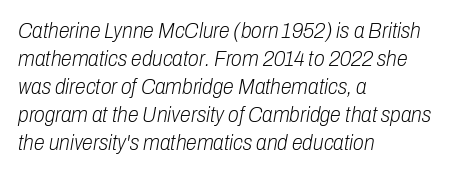
This rendering leaves character spacing at its baseline value. No chunkiness to these letters — they're not bold. The space between consecutive lines is moderate. An italicized treatment has been applied to the whole sample. Lines of text with bare space underneath.
